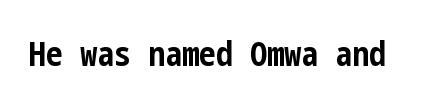
The image shows 34 px bold, condensed sans-serif type, upright; set normal letter spacing, not underlined; low stroke contrast and a medium x-height.
